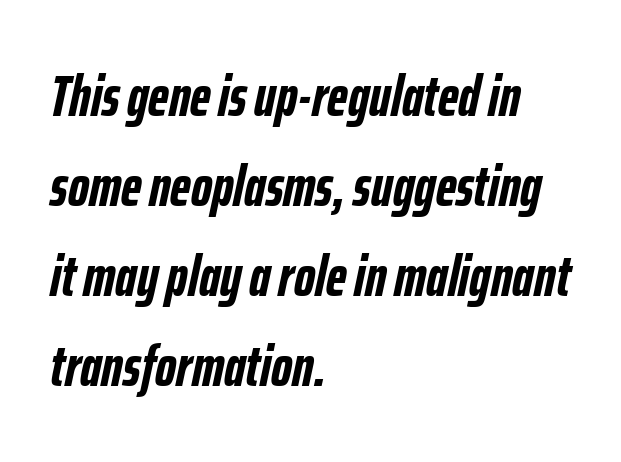
{"italic": "yes", "lean": "right", "slant_degrees": 12, "bold": "yes", "weight": "semibold", "width": "condensed", "stroke_contrast": "low", "x_height": "medium", "monospaced": "no", "underline": "no", "align": "left", "line_spacing": "normal", "line_spacing_ratio": 1.55, "letter_spacing": "normal", "letter_spacing_em": 0.0, "glyph_px": 58}
